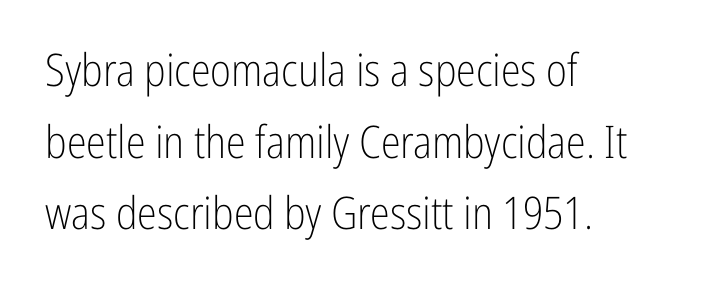
{"serif": "no", "italic": "no", "bold": "no", "weight": "light", "width": "condensed", "stroke_contrast": "low", "x_height": "medium", "monospaced": "no", "underline": "no", "align": "left", "line_spacing": "normal", "line_spacing_ratio": 1.59, "letter_spacing": "normal", "letter_spacing_em": 0.0, "glyph_px": 45}
